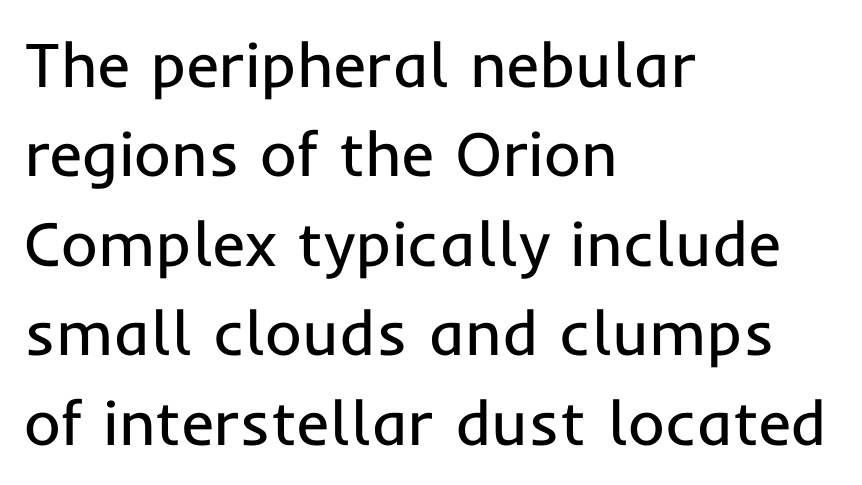
{"serif": "no", "italic": "no", "bold": "no", "weight": "regular", "width": "normal", "stroke_contrast": "low", "x_height": "medium", "monospaced": "no", "underline": "no", "align": "left", "line_spacing": "normal", "line_spacing_ratio": 1.42, "letter_spacing": "normal", "letter_spacing_em": 0.0, "glyph_px": 63}
